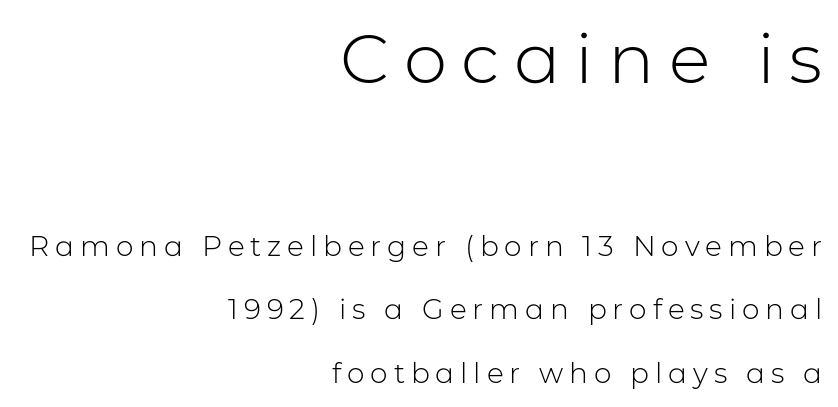
{"serif": "no", "italic": "no", "bold": "no", "weight": "light", "width": "normal", "stroke_contrast": "low", "x_height": "medium", "monospaced": "no", "underline": "no", "align": "right", "line_spacing": "loose", "line_spacing_ratio": 2.27, "letter_spacing": "wide", "letter_spacing_em": 0.21, "larger_block": "first", "size_ratio": 2.46, "glyph_px": 69}
